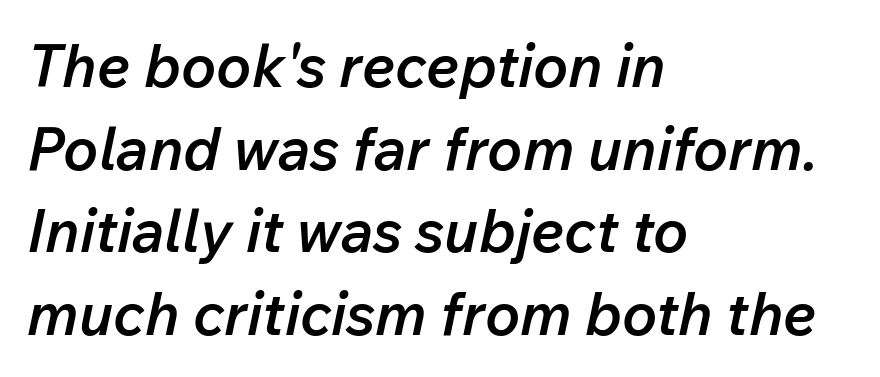
The image shows 59 px semibold type, italic (leaning right); set left-aligned, normal line spacing (1.4x), normal letter spacing, not underlined; low stroke contrast and a medium x-height.
